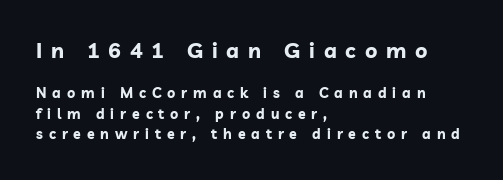
Q: Is the text bold? A: Yes.
Q: Is the text italic (slanted)? A: No, it is upright.
Q: Is the text underlined? A: No.
Q: How is the paragraph aligned? A: Left-aligned.
Q: Is the spacing between letters normal or unusually wide? A: Unusually wide.
Q: Is the spacing between lines tight, normal or loose? A: Normal.
Q: Which block of text is set in a larger size, the first (top) or the second (bottom)? A: The first (top) one.
